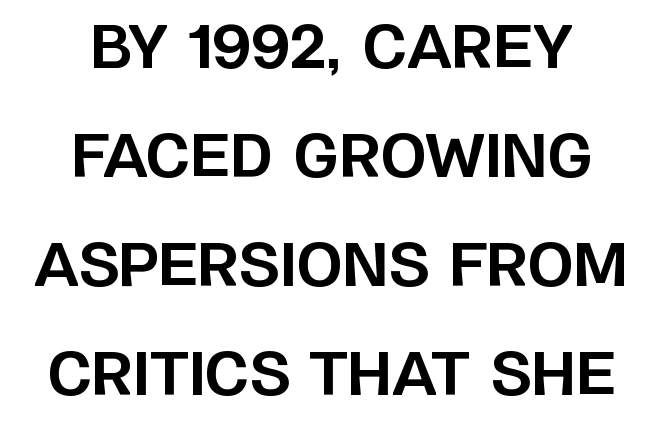
Q: Is the text bold? A: Yes.
Q: Is the text italic (slanted)? A: No, it is upright.
Q: Is the typeface a serif or a sans-serif typeface? A: Sans-serif.
Q: Is the text underlined? A: No.
Q: How is the paragraph aligned? A: Centered.
Q: Is the spacing between letters normal or unusually wide? A: Normal.
Q: Width (condensed, normal, or wide)? A: Normal.
Q: Stroke contrast? A: Low.
Q: x-height? A: Large.
Q: Monospaced? A: No.
